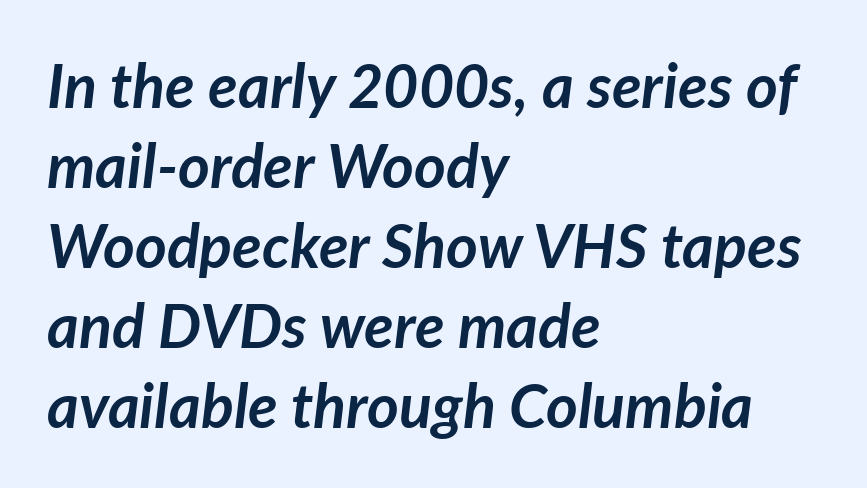
This sample is left-justified, so line endings fall wherever the words run out. Nobody touched the tracking dial on this one. Glance below the letters and you will spot only blank space. Quick note: interline space is typical.
